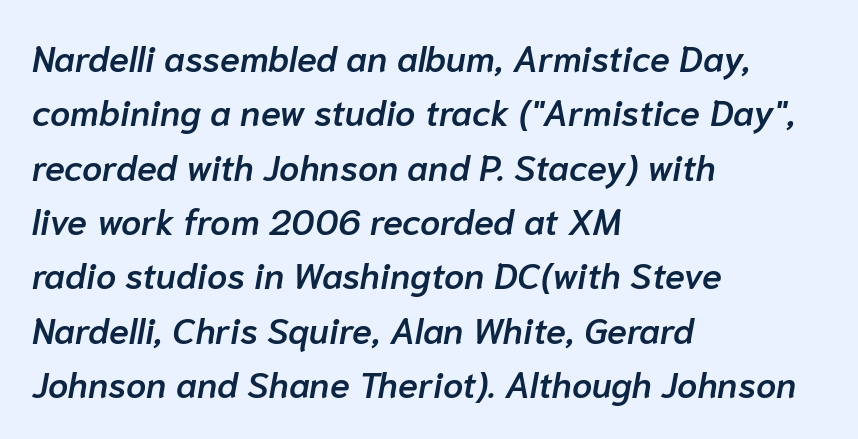
{"italic": "yes", "lean": "right", "slant_degrees": 10, "bold": "semi", "weight": "semibold", "width": "normal", "stroke_contrast": "low", "x_height": "medium", "monospaced": "no", "underline": "no", "align": "left", "line_spacing": "normal", "line_spacing_ratio": 1.51, "letter_spacing": "normal", "letter_spacing_em": 0.0, "glyph_px": 36}
